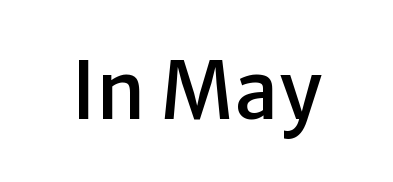
The image shows 79 px sans-serif type, upright; set normal letter spacing, not underlined; low stroke contrast and a medium x-height.
